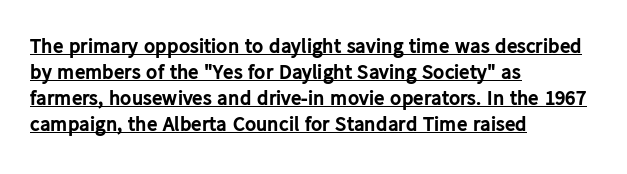
{"italic": "no", "bold": "yes", "underline": "yes", "align": "left", "line_spacing_ratio": 1.24, "letter_spacing": "normal", "letter_spacing_em": 0.0, "glyph_px": 21}
